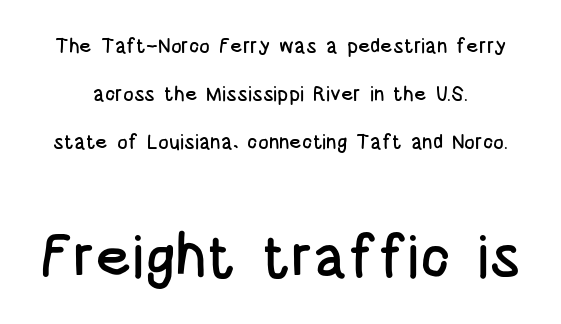
Q: Is the text italic (slanted)? A: No, it is upright.
Q: Is the typeface a serif or a sans-serif typeface? A: Sans-serif.
Q: Is the text underlined? A: No.
Q: How is the paragraph aligned? A: Centered.
Q: Is the spacing between letters normal or unusually wide? A: Normal.
Q: Is the spacing between lines tight, normal or loose? A: Loose.
Q: Which block of text is set in a larger size, the first (top) or the second (bottom)? A: The second (bottom) one.
Q: Width (condensed, normal, or wide)? A: Condensed.
Q: Stroke contrast? A: Low.
Q: x-height? A: Large.
Q: Monospaced? A: No.
